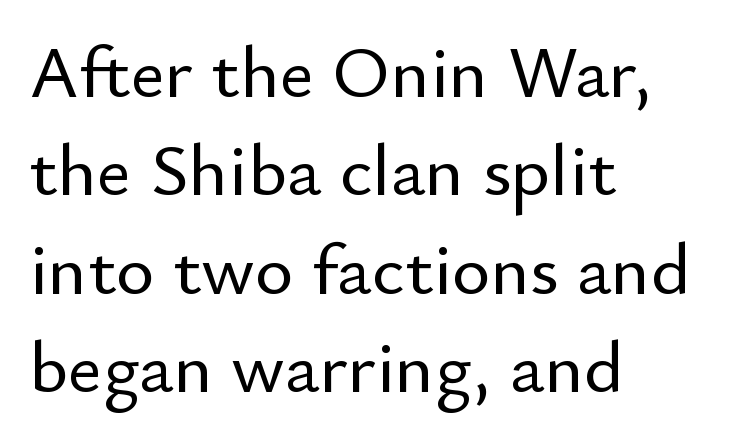
The image shows 74 px sans-serif type, upright; set left-aligned, normal line spacing (1.33x), normal letter spacing, not underlined; low stroke contrast and a small x-height.
